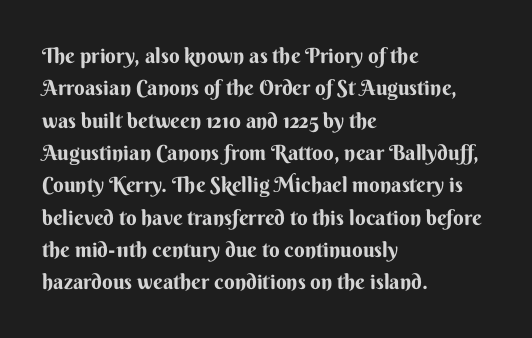
The image shows 21 px bold type, upright; set left-aligned, normal line spacing (1.54x), normal letter spacing, not underlined.
